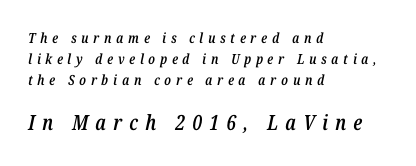
Q: Is the text bold? A: Semi-bold.
Q: Is the text italic (slanted)? A: Yes, it leans right by about 12 degrees.
Q: Is the text underlined? A: No.
Q: How is the paragraph aligned? A: Left-aligned.
Q: Is the spacing between letters normal or unusually wide? A: Unusually wide.
Q: Is the spacing between lines tight, normal or loose? A: Normal.
Q: Which block of text is set in a larger size, the first (top) or the second (bottom)? A: The second (bottom) one.
